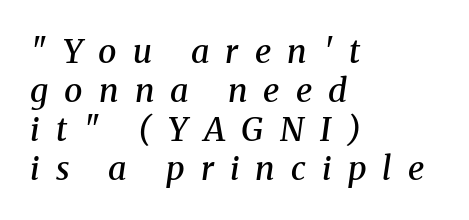
Q: Is the text bold? A: Semi-bold.
Q: Is the text italic (slanted)? A: Yes, it leans right by about 8 degrees.
Q: Is the typeface a serif or a sans-serif typeface? A: Serif.
Q: Is the text underlined? A: No.
Q: How is the paragraph aligned? A: Left-aligned.
Q: Is the spacing between letters normal or unusually wide? A: Unusually wide.
Q: Width (condensed, normal, or wide)? A: Normal.
Q: Stroke contrast? A: Medium.
Q: x-height? A: Medium.
Q: Monospaced? A: No.
